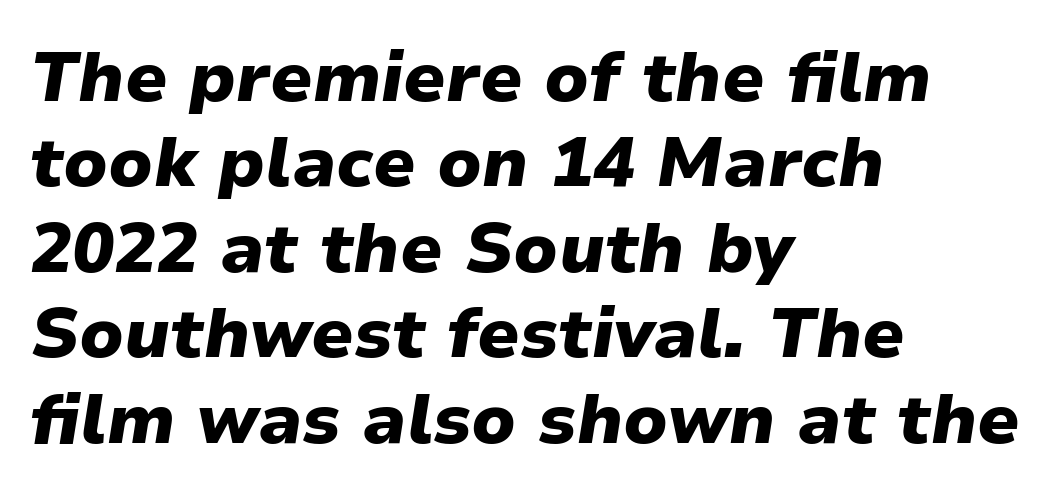
{"italic": "yes", "lean": "right", "slant_degrees": 9, "bold": "yes", "weight": "heavy", "width": "normal", "stroke_contrast": "low", "x_height": "medium", "monospaced": "no", "underline": "no", "align": "left", "line_spacing_ratio": 1.22, "letter_spacing": "normal", "letter_spacing_em": 0.0, "glyph_px": 70}
